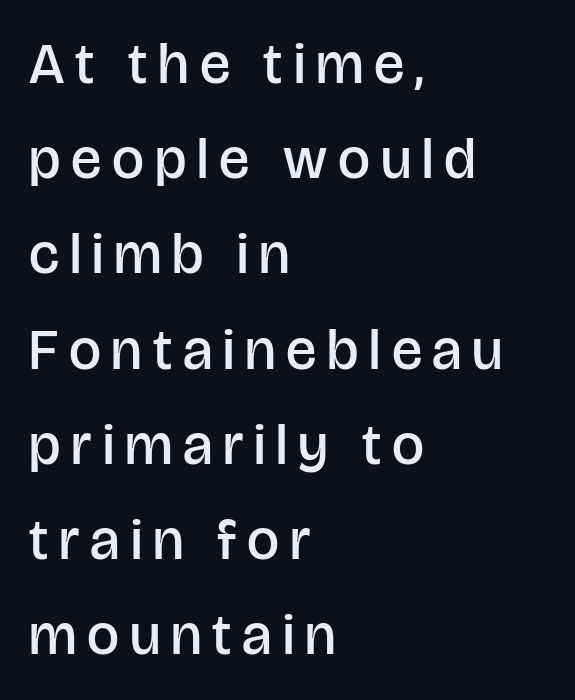
Q: Is the text bold? A: Semi-bold.
Q: Is the text italic (slanted)? A: No, it is upright.
Q: Is the typeface a serif or a sans-serif typeface? A: Sans-serif.
Q: Is the text underlined? A: No.
Q: How is the paragraph aligned? A: Left-aligned.
Q: Is the spacing between lines tight, normal or loose? A: Normal.
Q: Width (condensed, normal, or wide)? A: Normal.
Q: Stroke contrast? A: Low.
Q: x-height? A: Large.
Q: Monospaced? A: No.
